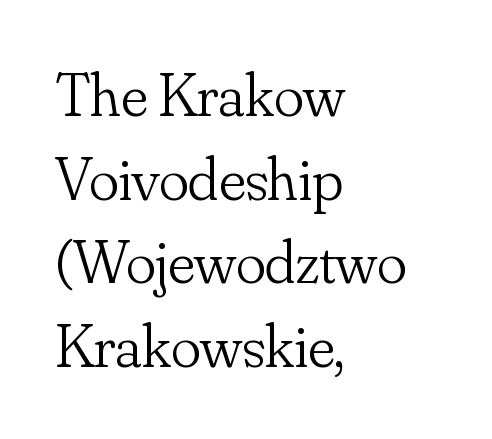
Q: Is the text bold? A: No.
Q: Is the text italic (slanted)? A: No, it is upright.
Q: Is the typeface a serif or a sans-serif typeface? A: Serif.
Q: Is the text underlined? A: No.
Q: How is the paragraph aligned? A: Left-aligned.
Q: Is the spacing between letters normal or unusually wide? A: Normal.
Q: Is the spacing between lines tight, normal or loose? A: Normal.
Q: Width (condensed, normal, or wide)? A: Normal.
Q: Stroke contrast? A: Low.
Q: x-height? A: Small.
Q: Monospaced? A: No.
